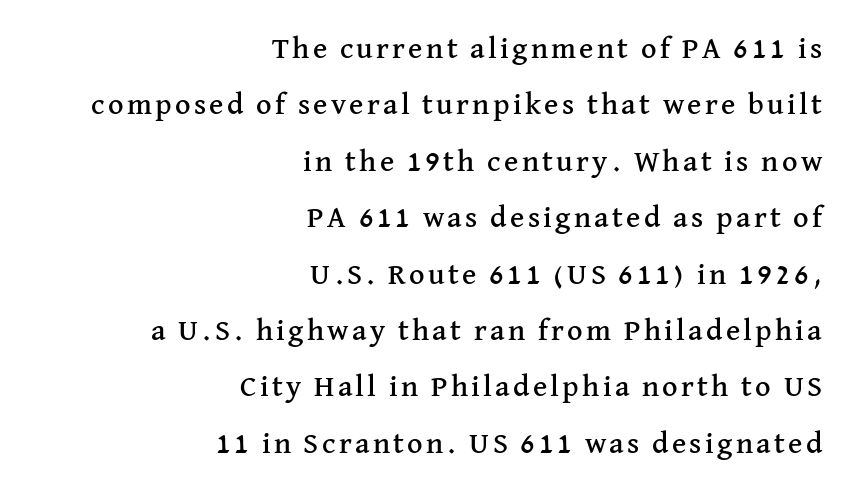
{"serif": "yes", "italic": "no", "width": "normal", "stroke_contrast": "medium", "x_height": "medium", "monospaced": "no", "underline": "no", "align": "right", "line_spacing_ratio": 1.88, "glyph_px": 30}
